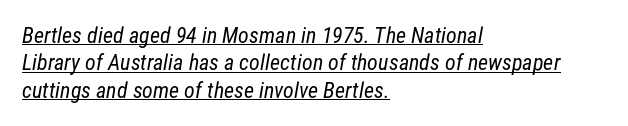
The typesetting does not lean heavy: it is not bold. These lines sit exactly where default settings would place them. Compared with undecorated copy, this sample adds a rule below the words. Tracking value appears to be zero — textbook default spacing. The typesetter chose a ragged-right arrangement here.
